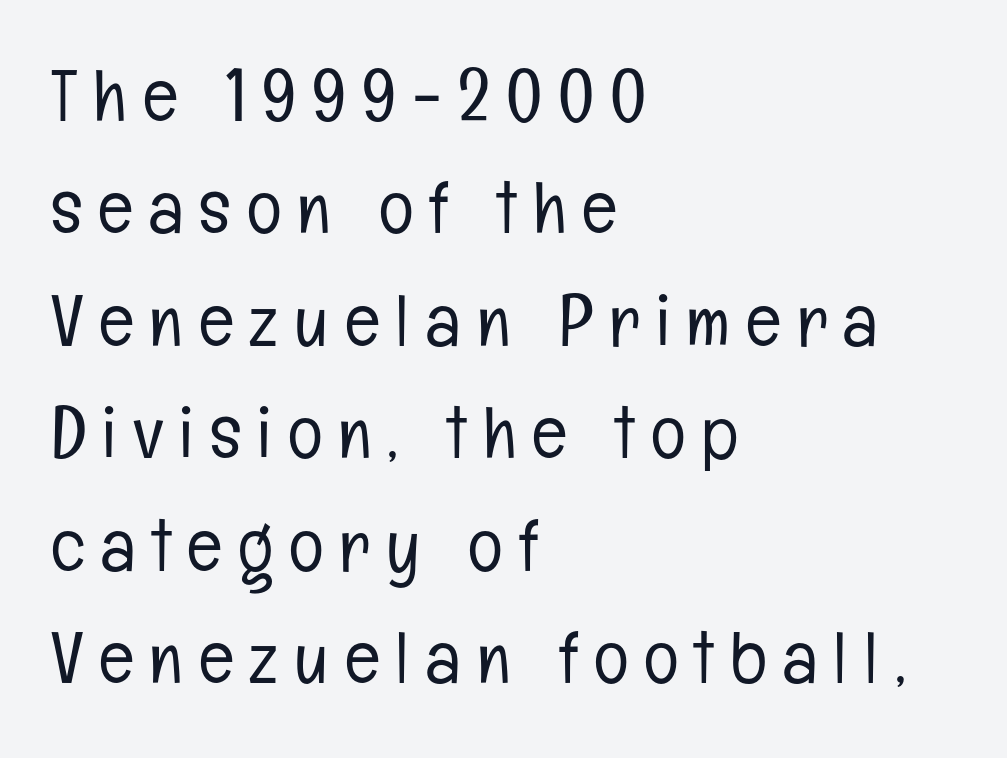
Anything drawn beneath the words? Only blank space. The leading is moderate, giving the passage an even texture. The type family on display is of the sans-serif kind. Alignment: flush left. Glyph-to-glyph distance is far greater than everyday printed text. The lettering stays uniformly vertical, giving the passage a roman look.
